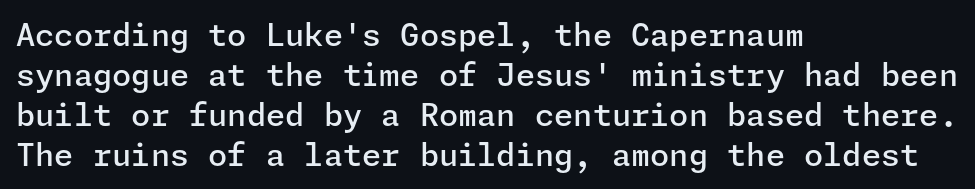
Glance below the letters and you will spot only blank space. Vertically, the passage feels balanced, rows spaced as you'd expect. Observe the absence of serifs on each vertical stroke in this sample. The font is running at a semibold setting, under full bold. The passage is arranged the way most books set body copy — flush left.
